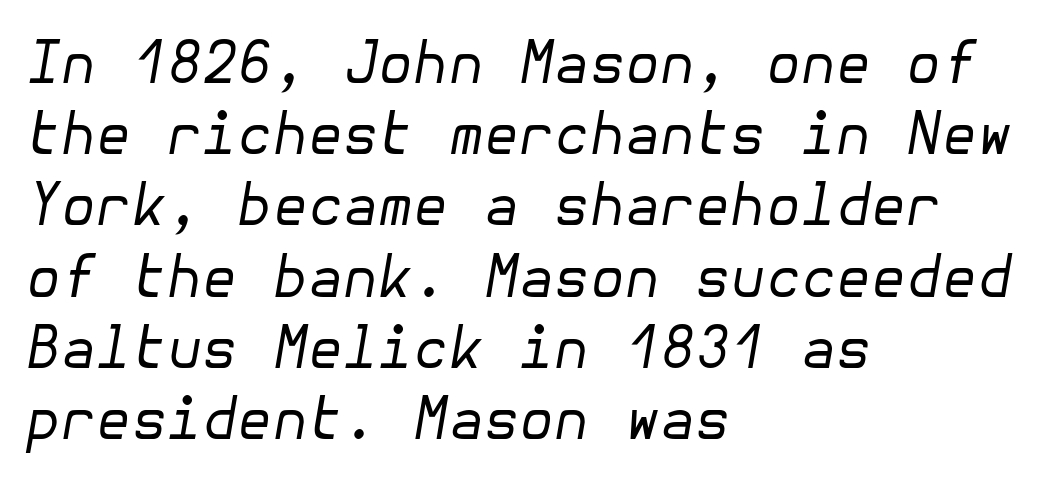
The paragraph shown leans on its left margin. What's the leading like? Ordinary, nothing unusual. How are the letters spaced? Ordinarily, with no added tracking. The area under the type is left untouched. Unbolded letterforms with no extra heft.
